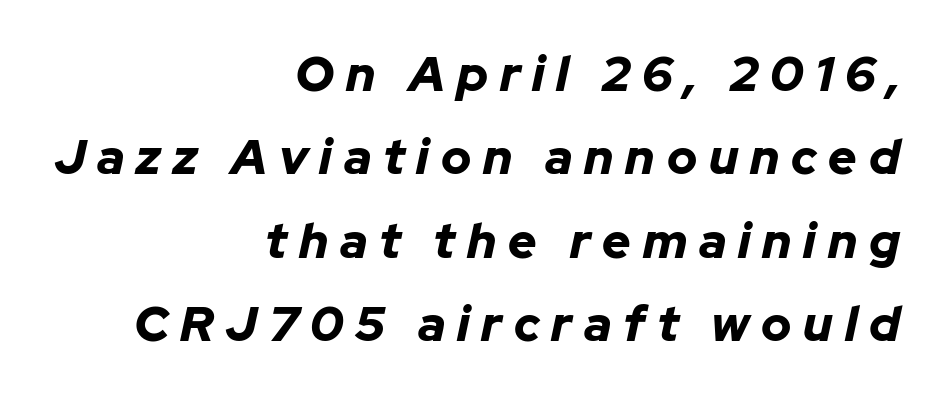
Q: Is the text bold? A: Yes.
Q: Is the text italic (slanted)? A: Yes, it leans right by about 12 degrees.
Q: Is the text underlined? A: No.
Q: How is the paragraph aligned? A: Right-aligned.
Q: Is the spacing between letters normal or unusually wide? A: Unusually wide.
Q: Is the spacing between lines tight, normal or loose? A: Normal.
Q: Width (condensed, normal, or wide)? A: Normal.
Q: Stroke contrast? A: Low.
Q: x-height? A: Medium.
Q: Monospaced? A: No.
